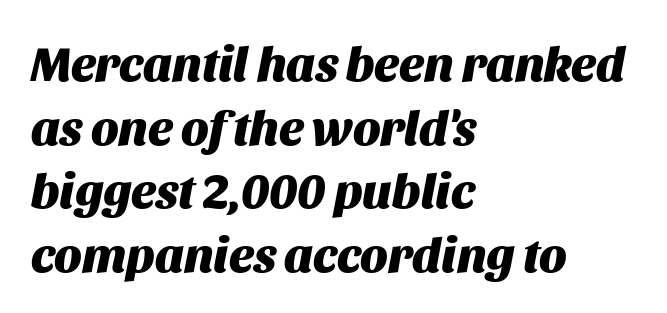
Q: Is the text bold? A: Yes.
Q: Is the text italic (slanted)? A: Yes, it leans right by about 11 degrees.
Q: Is the text underlined? A: No.
Q: How is the paragraph aligned? A: Left-aligned.
Q: Is the spacing between letters normal or unusually wide? A: Normal.
Q: Is the spacing between lines tight, normal or loose? A: Normal.
Q: Width (condensed, normal, or wide)? A: Normal.
Q: Stroke contrast? A: Medium.
Q: x-height? A: Large.
Q: Monospaced? A: No.
